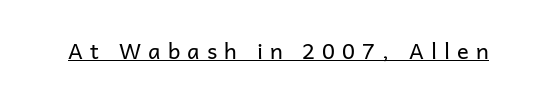
Q: Is the text bold? A: No.
Q: Is the text italic (slanted)? A: No, it is upright.
Q: Is the text underlined? A: Yes.
Q: Is the spacing between letters normal or unusually wide? A: Unusually wide.
